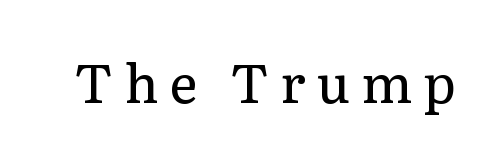
The image shows 53 px regular-weight serif type, upright; set unusually wide letter spacing (+0.21 em), not underlined; low stroke contrast and a medium x-height.
